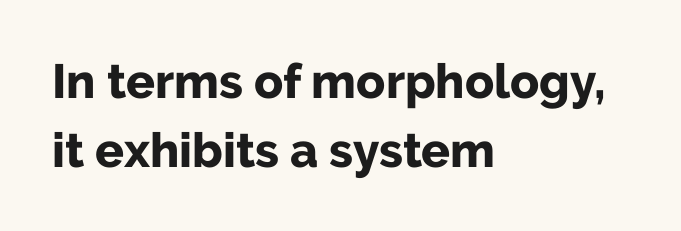
I'd describe the lettering as bold — thick and assertive. Descender tails drop into unmarked territory. The paragraph has a hard left edge and a soft right edge. This sample uses an upright cut, with every glyph sitting square on the baseline. The rendering keeps characters at their native spacing.
